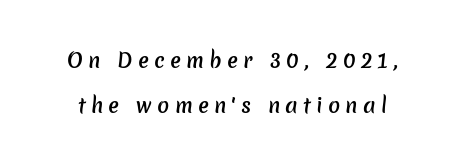
The image shows 20 px text type; set loose line spacing (2.24x), unusually wide letter spacing (+0.26 em), not underlined.
